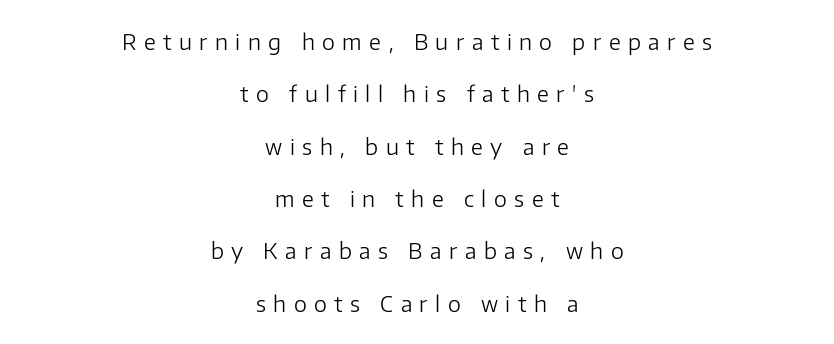
The image shows 22 px text type, upright; set centered, loose line spacing (2.38x), unusually wide letter spacing (+0.34 em), not underlined.
